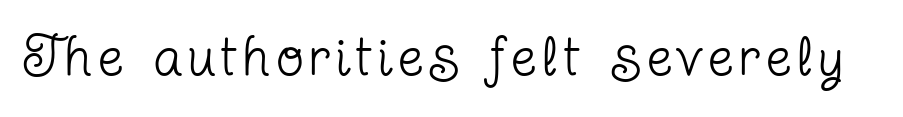
{"serif": "yes", "italic": "no", "bold": "no", "weight": "regular", "width": "condensed", "stroke_contrast": "low", "x_height": "medium", "monospaced": "no", "underline": "no", "glyph_px": 56}
